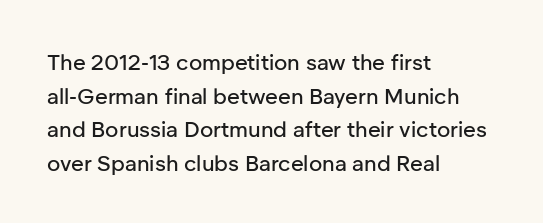
One glance says typical: line gaps are just what's usual. The letters stand upright; this is a roman face. The gap between lines stays unmarked. These lines keep a tight, regular rhythm from letter to letter. Casual observation: everything's shoved over to the left.
